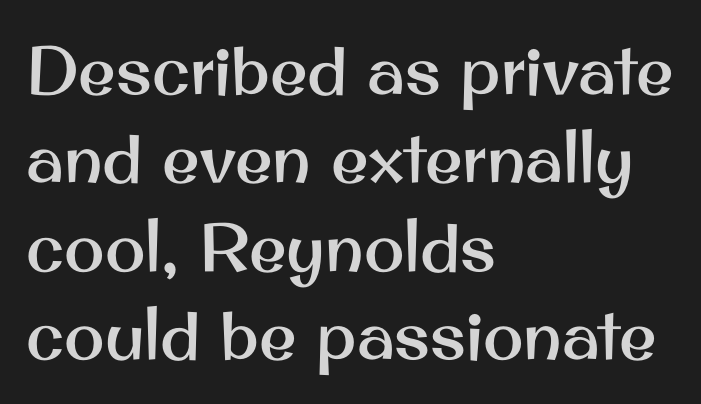
Do the characters align in a grid? No, the font is proportional. All the whitespace from short lines collects on the right. Students, note that the glyphs here touch the page at normal intervals. These lines are composed in type without serifs. The line-height multiplier appears to be the usual default. Designer's note — italics off, roman on.
